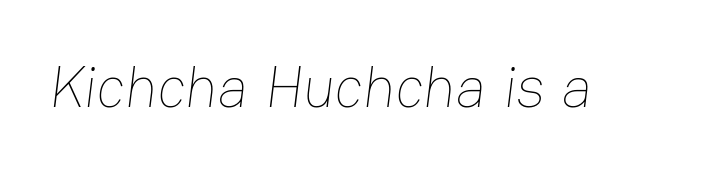
Q: Is the text bold? A: No.
Q: Is the text underlined? A: No.
Q: Is the spacing between letters normal or unusually wide? A: Normal.
Q: Width (condensed, normal, or wide)? A: Normal.
Q: Stroke contrast? A: Low.
Q: x-height? A: Medium.
Q: Monospaced? A: No.
